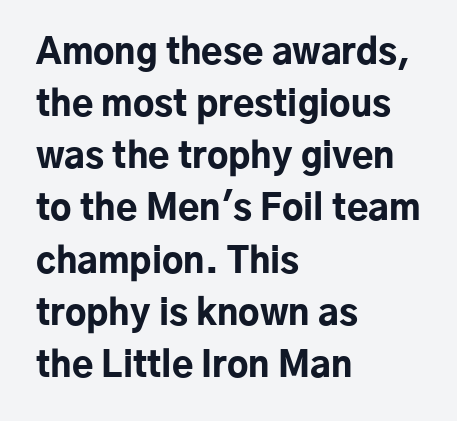
The text block is weighted toward the left margin, trailing off unevenly rightward. What's the leading like? Ordinary, nothing unusual. The letters sit at their default tracking, neither squeezed nor spread. Strong, thick strokes mark this as bold type.
